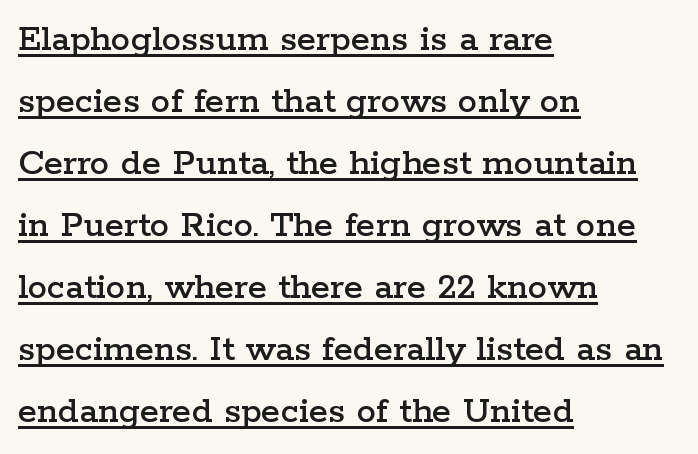
The image shows 39 px wide serif type, upright; set left-aligned, normal line spacing (1.59x), normal letter spacing, underlined; low stroke contrast and a medium x-height.
